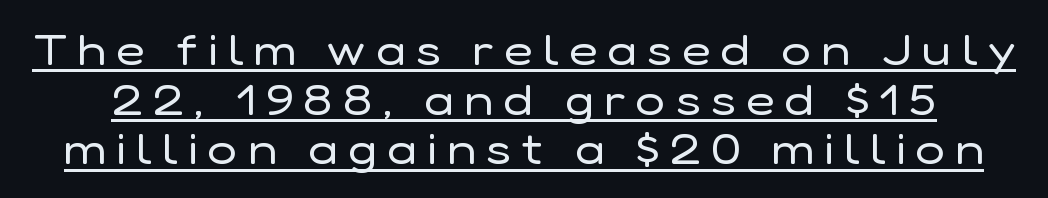
{"serif": "no", "italic": "no", "bold": "no", "weight": "regular", "width": "normal", "stroke_contrast": "low", "x_height": "medium", "monospaced": "no", "underline": "yes", "line_spacing": "tight", "line_spacing_ratio": 1.13, "letter_spacing": "wide", "letter_spacing_em": 0.24, "glyph_px": 44}
